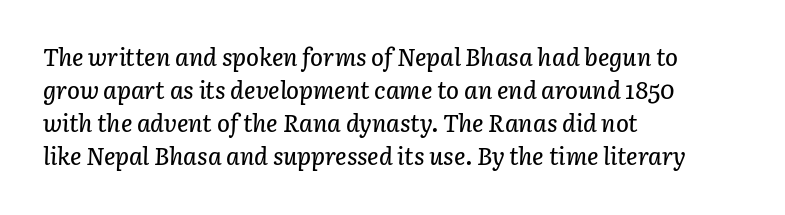
{"italic": "yes", "lean": "right", "slant_degrees": 3, "underline": "no", "align": "left", "line_spacing": "normal", "line_spacing_ratio": 1.38, "letter_spacing": "normal", "letter_spacing_em": 0.0, "glyph_px": 24}
